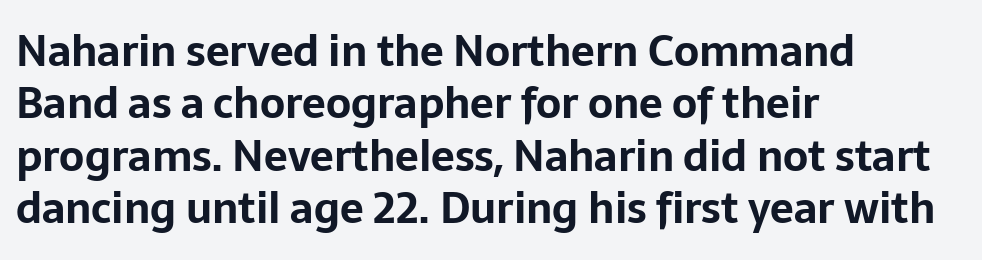
{"serif": "no", "italic": "no", "bold": "yes", "weight": "bold", "width": "normal", "stroke_contrast": "low", "x_height": "medium", "monospaced": "no", "underline": "no", "align": "left", "line_spacing": "normal", "line_spacing_ratio": 1.25, "letter_spacing": "normal", "letter_spacing_em": 0.0, "glyph_px": 42}
